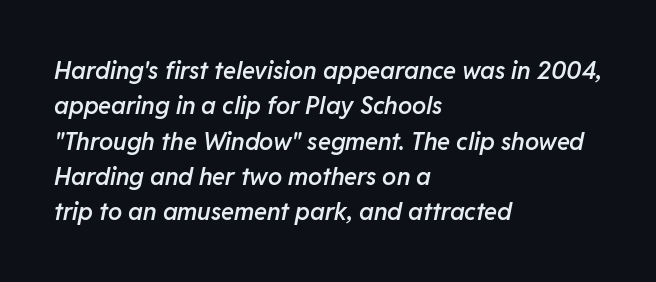
Q: Is the text bold? A: Semi-bold.
Q: Is the text italic (slanted)? A: Yes, it leans right by about 11 degrees.
Q: Is the text underlined? A: No.
Q: How is the paragraph aligned? A: Left-aligned.
Q: Is the spacing between letters normal or unusually wide? A: Normal.
Q: Is the spacing between lines tight, normal or loose? A: Normal.
